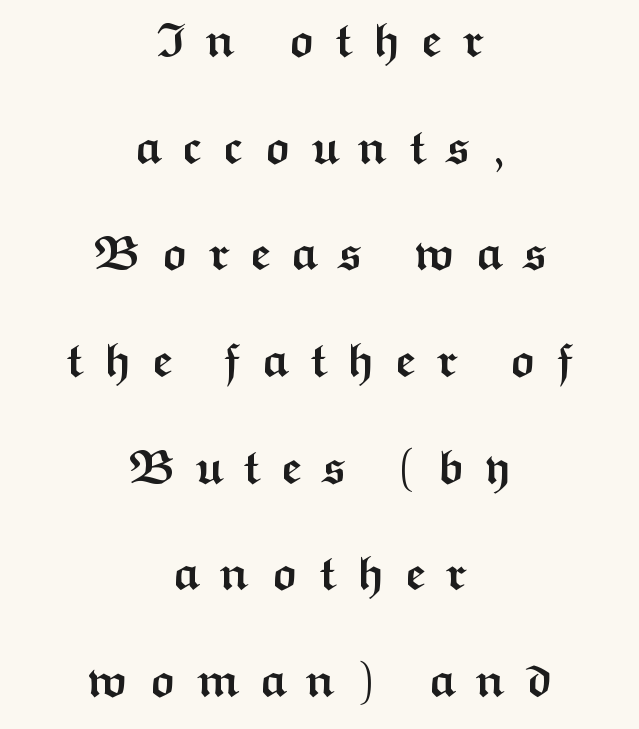
Any mark beneath the type? The region is blank. Horizontal alignment here is central, giving a formal, balanced look. The lines are spread far apart with generous leading. Strokes here are thick enough to call this a true bold. Every stem runs plumb, perpendicular to the baseline.
